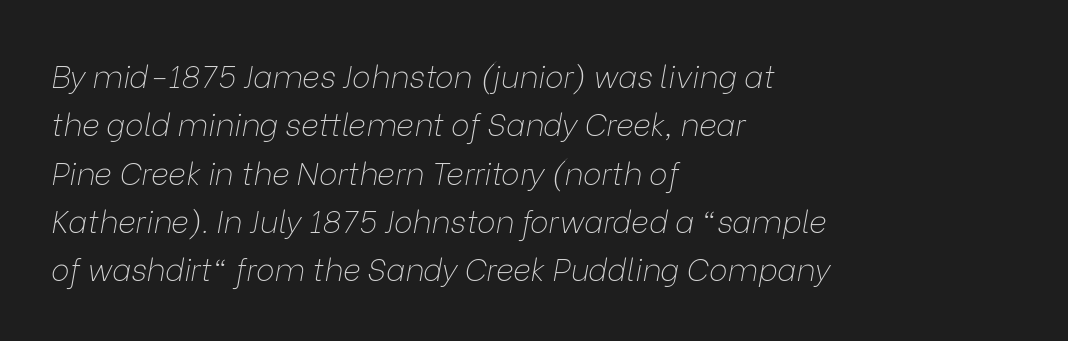
Q: Is the text bold? A: No.
Q: Is the text italic (slanted)? A: Yes, it leans right by about 9 degrees.
Q: Is the text underlined? A: No.
Q: How is the paragraph aligned? A: Left-aligned.
Q: Is the spacing between letters normal or unusually wide? A: Normal.
Q: Is the spacing between lines tight, normal or loose? A: Normal.
Q: Width (condensed, normal, or wide)? A: Normal.
Q: Stroke contrast? A: Low.
Q: x-height? A: Medium.
Q: Monospaced? A: No.
